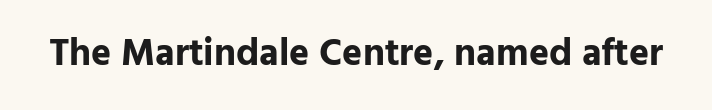
Q: Is the text bold? A: Yes.
Q: Is the text italic (slanted)? A: No, it is upright.
Q: Is the typeface a serif or a sans-serif typeface? A: Sans-serif.
Q: Is the text underlined? A: No.
Q: Is the spacing between letters normal or unusually wide? A: Normal.
Q: Width (condensed, normal, or wide)? A: Normal.
Q: Stroke contrast? A: Low.
Q: x-height? A: Medium.
Q: Monospaced? A: No.
